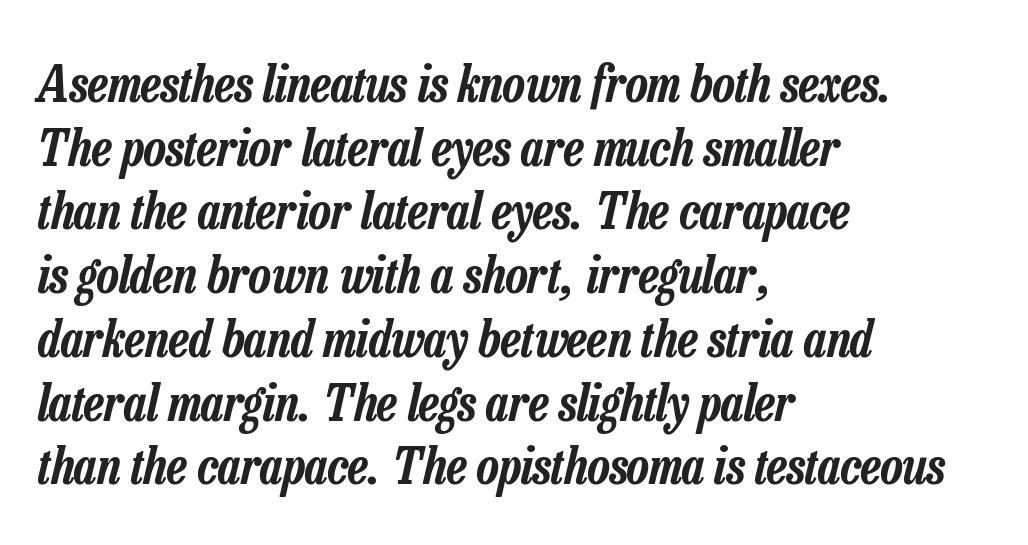
Between one letter and the next there's only the usual sliver of space. Lines of text with bare space underneath. Slant detected: the letters are inclined. All the whitespace from short lines collects on the right.
